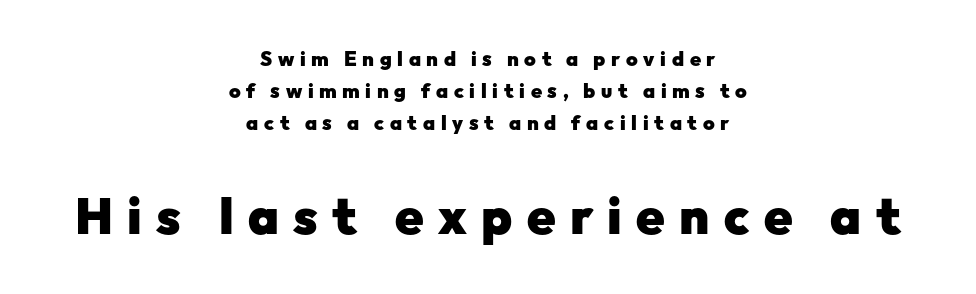
{"serif": "no", "italic": "no", "bold": "yes", "weight": "heavy", "width": "normal", "stroke_contrast": "low", "x_height": "medium", "monospaced": "no", "underline": "no", "align": "center", "line_spacing": "normal", "line_spacing_ratio": 1.6, "letter_spacing": "wide", "letter_spacing_em": 0.28, "larger_block": "second", "size_ratio": 2.55, "glyph_px": 51}
